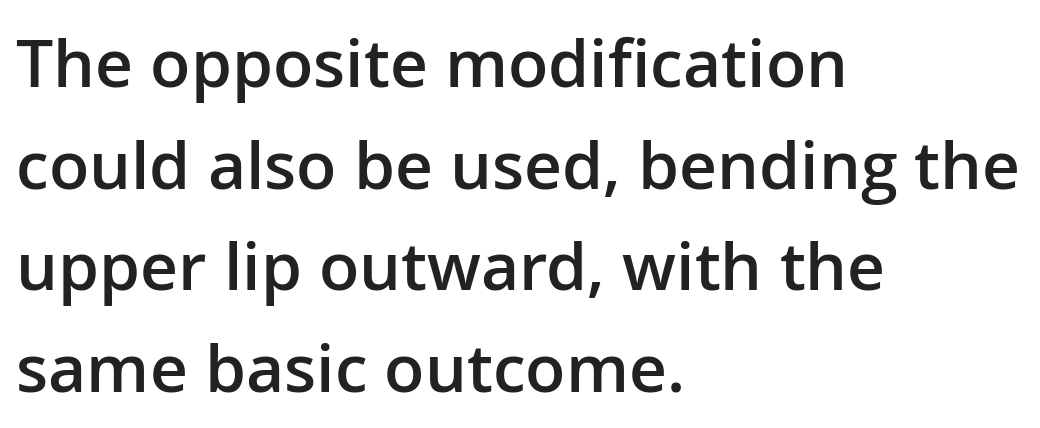
Q: Is the text bold? A: Semi-bold.
Q: Is the text italic (slanted)? A: No, it is upright.
Q: Is the typeface a serif or a sans-serif typeface? A: Sans-serif.
Q: Is the text underlined? A: No.
Q: How is the paragraph aligned? A: Left-aligned.
Q: Is the spacing between letters normal or unusually wide? A: Normal.
Q: Is the spacing between lines tight, normal or loose? A: Normal.
Q: Width (condensed, normal, or wide)? A: Normal.
Q: Stroke contrast? A: Low.
Q: x-height? A: Medium.
Q: Monospaced? A: No.
